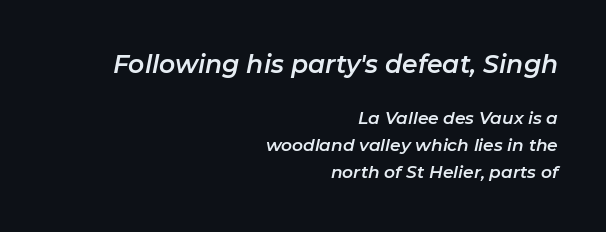
The image shows 25 px text type, italic (leaning right); set right-aligned, normal line spacing (1.58x), normal letter spacing, not underlined; the first (top) block is 1.47x larger.
